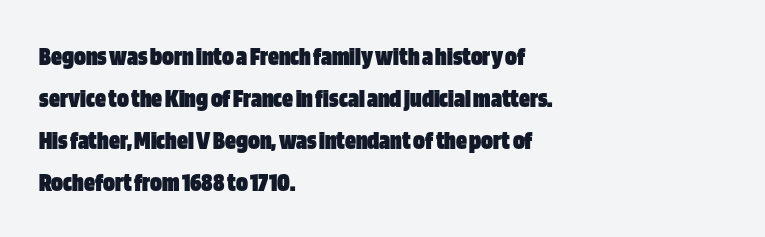
{"italic": "no", "bold": "yes", "underline": "no", "align": "left", "line_spacing": "normal", "line_spacing_ratio": 1.55, "letter_spacing": "normal", "letter_spacing_em": 0.0, "glyph_px": 27}
